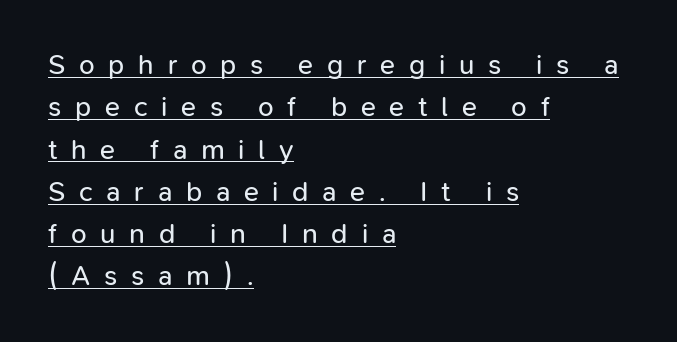
The image shows 28 px regular-weight sans-serif type, upright; set left-aligned, normal line spacing (1.51x), unusually wide letter spacing (+0.49 em), underlined; low stroke contrast and a medium x-height.
